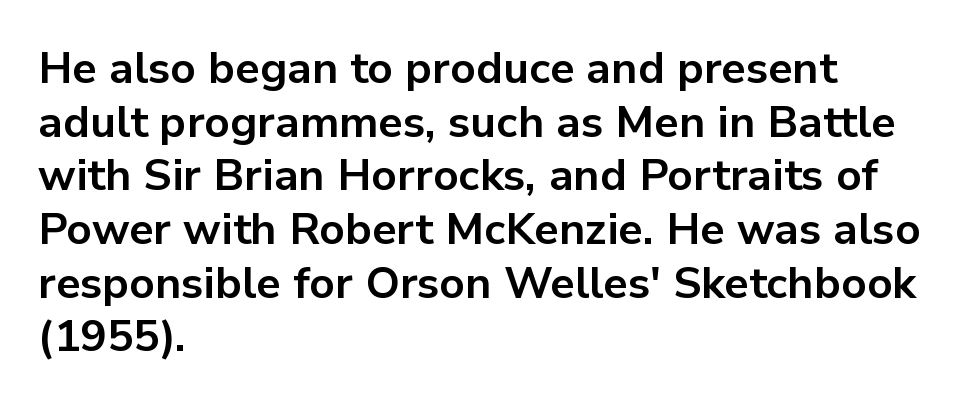
{"serif": "no", "italic": "no", "bold": "yes", "weight": "bold", "width": "normal", "stroke_contrast": "low", "x_height": "medium", "monospaced": "no", "underline": "no", "align": "left", "line_spacing_ratio": 1.22, "letter_spacing": "normal", "letter_spacing_em": 0.0, "glyph_px": 44}
